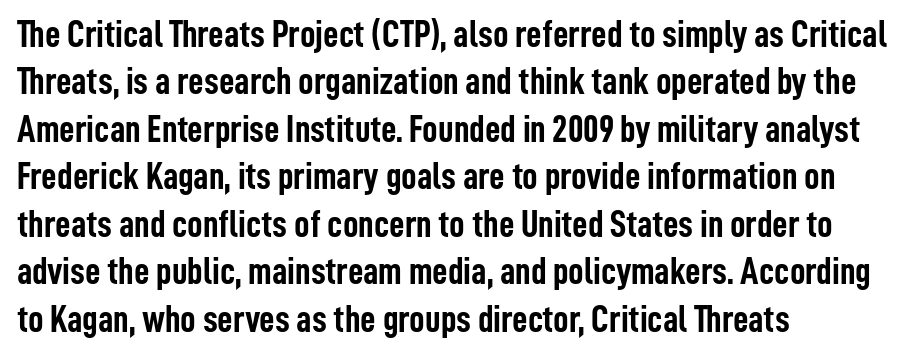
A student would call this left alignment; a typographer would say flush left, rag right. Here the designer chose a conventional face with non-uniform glyph widths. This rendering features lettering with no underline. Is the type bold? Yes — the strokes are clearly thick and heavy. The letters stand upright; this is a roman face. Classification — sans serif.
